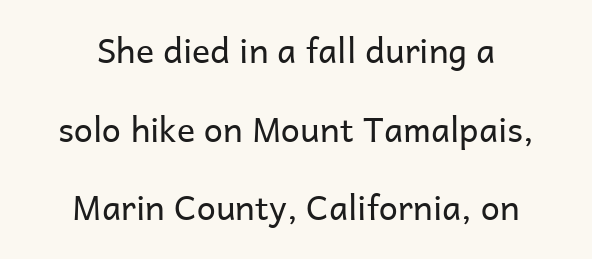
Regarding serifs, this sample does without them. Ink coverage per letter is moderate at most. The rendering positions every line midway between the sides. Upright lettering throughout. Inter-character spacing is left at the font's built-in metrics. The leading is generous, giving the passage an open texture.
